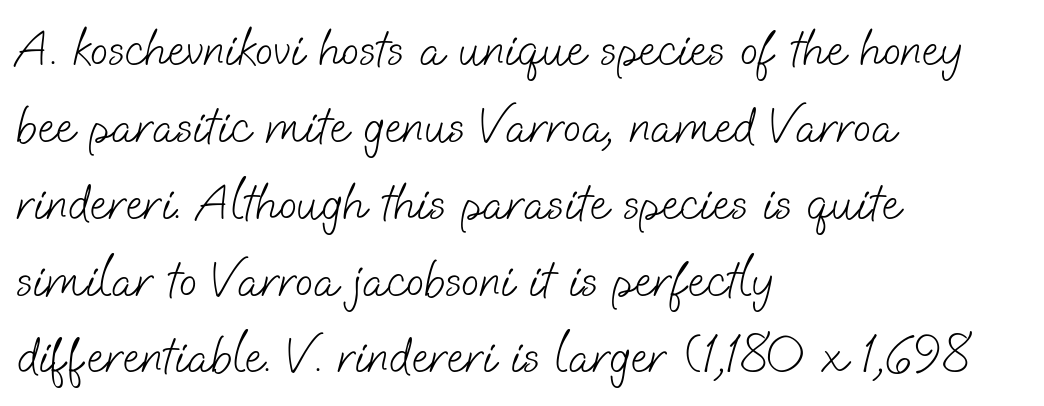
The image shows 53 px light sans-serif type; set left-aligned, normal line spacing (1.45x), normal letter spacing, not underlined; low stroke contrast and a small x-height.
